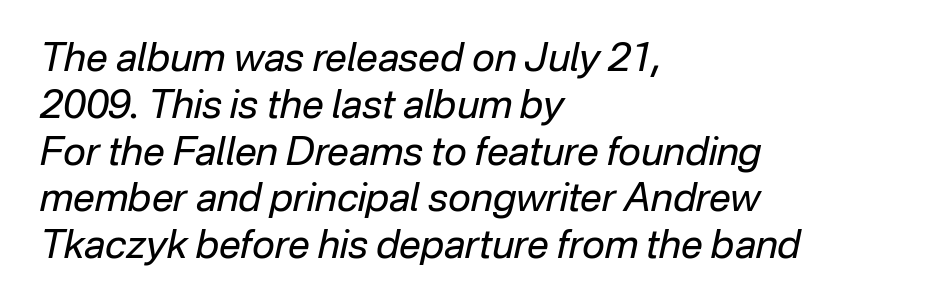
The image shows 39 px regular-weight type, italic (leaning right); set left-aligned, line spacing 1.2x, normal letter spacing, not underlined; low stroke contrast and a medium x-height.
